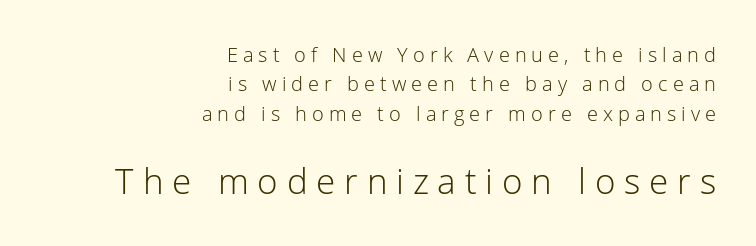
Q: Is the text bold? A: No.
Q: Is the text italic (slanted)? A: No, it is upright.
Q: Is the typeface a serif or a sans-serif typeface? A: Sans-serif.
Q: Is the text underlined? A: No.
Q: How is the paragraph aligned? A: Right-aligned.
Q: Is the spacing between letters normal or unusually wide? A: Unusually wide.
Q: Is the spacing between lines tight, normal or loose? A: Normal.
Q: Which block of text is set in a larger size, the first (top) or the second (bottom)? A: The second (bottom) one.
Q: Width (condensed, normal, or wide)? A: Normal.
Q: Stroke contrast? A: Low.
Q: x-height? A: Medium.
Q: Monospaced? A: No.
